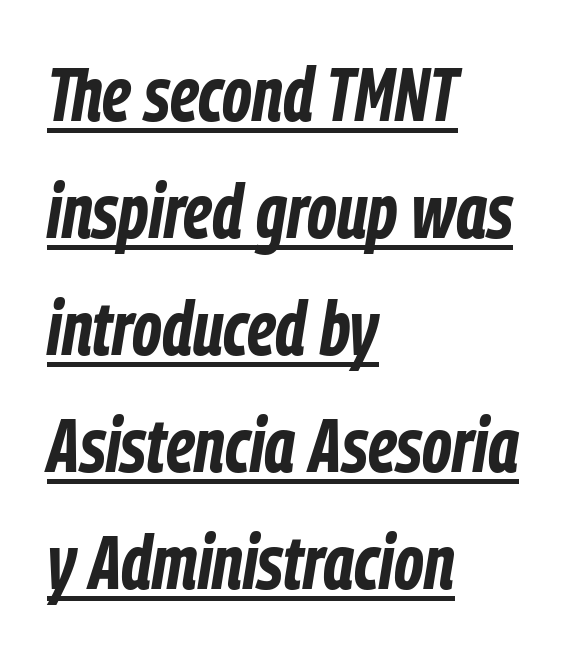
{"italic": "yes", "lean": "right", "slant_degrees": 9, "bold": "yes", "weight": "bold", "width": "condensed", "stroke_contrast": "low", "x_height": "medium", "monospaced": "no", "underline": "yes", "align": "left", "line_spacing": "normal", "line_spacing_ratio": 1.54, "letter_spacing": "normal", "letter_spacing_em": 0.0, "glyph_px": 76}
